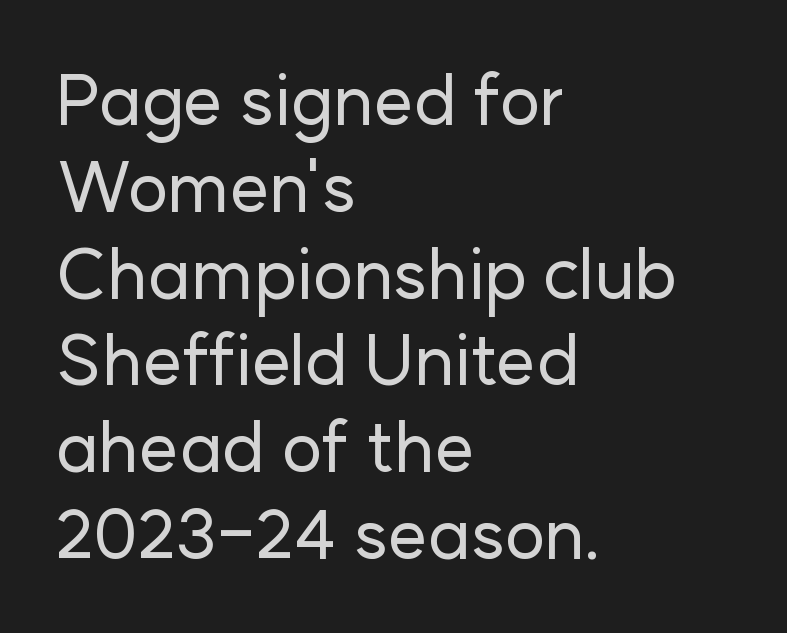
{"serif": "no", "italic": "no", "width": "normal", "stroke_contrast": "low", "x_height": "medium", "monospaced": "no", "underline": "no", "align": "left", "line_spacing_ratio": 1.24, "letter_spacing": "normal", "letter_spacing_em": 0.0, "glyph_px": 70}
